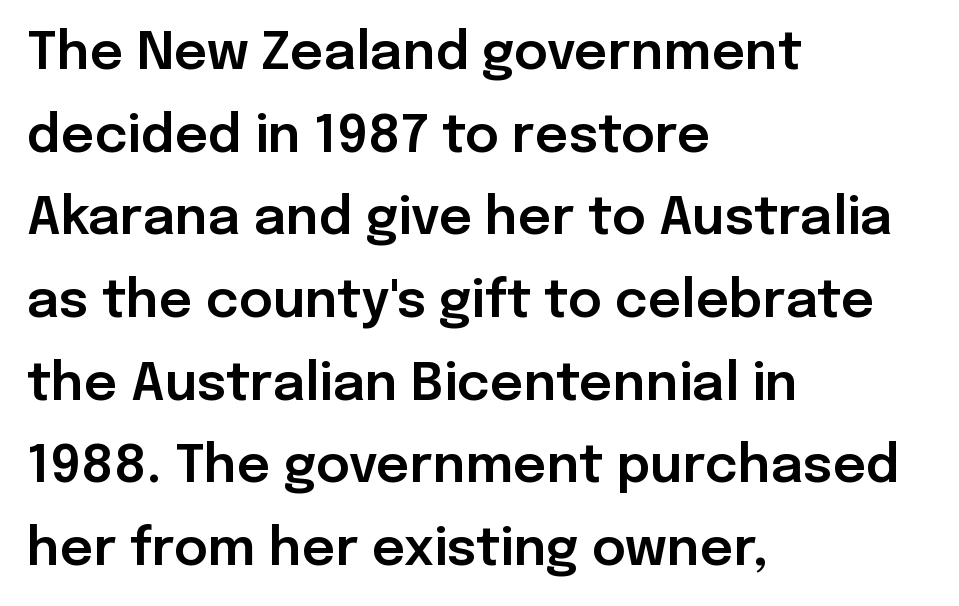
Q: Is the text italic (slanted)? A: No, it is upright.
Q: Is the typeface a serif or a sans-serif typeface? A: Sans-serif.
Q: Is the text underlined? A: No.
Q: How is the paragraph aligned? A: Left-aligned.
Q: Is the spacing between letters normal or unusually wide? A: Normal.
Q: Is the spacing between lines tight, normal or loose? A: Normal.
Q: Width (condensed, normal, or wide)? A: Normal.
Q: Stroke contrast? A: Low.
Q: x-height? A: Medium.
Q: Monospaced? A: No.
